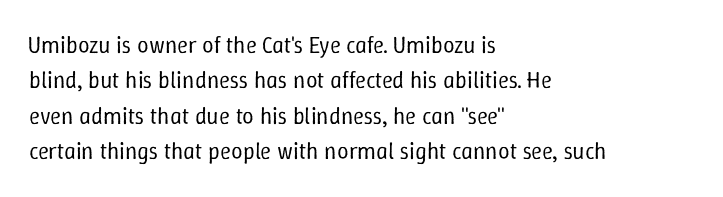
Q: Is the text bold? A: No.
Q: Is the text italic (slanted)? A: No, it is upright.
Q: Is the text underlined? A: No.
Q: How is the paragraph aligned? A: Left-aligned.
Q: Is the spacing between letters normal or unusually wide? A: Normal.
Q: Is the spacing between lines tight, normal or loose? A: Normal.
